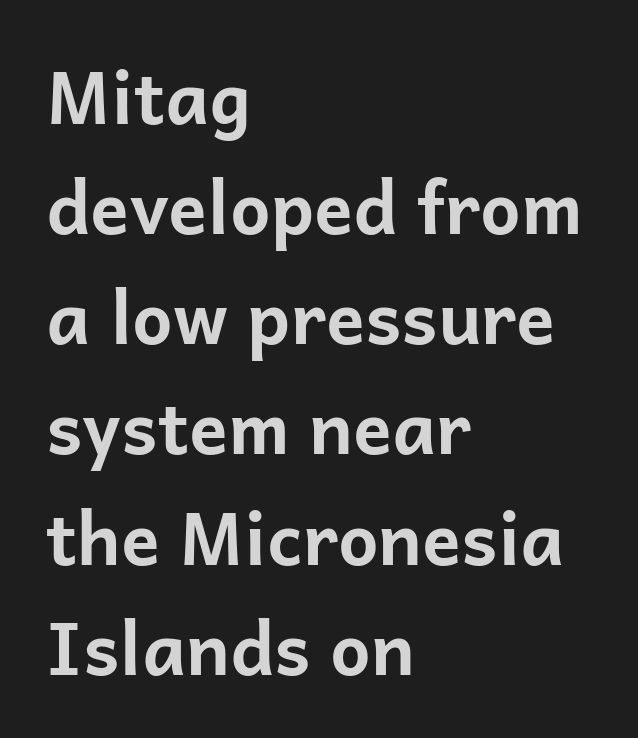
{"serif": "no", "italic": "no", "bold": "yes", "weight": "bold", "width": "normal", "stroke_contrast": "low", "x_height": "medium", "monospaced": "no", "underline": "no", "align": "left", "line_spacing": "normal", "line_spacing_ratio": 1.53, "letter_spacing": "normal", "letter_spacing_em": 0.0, "glyph_px": 72}
